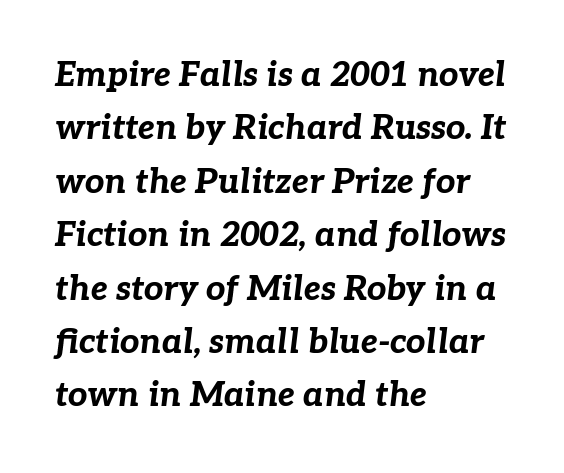
The image shows 34 px bold type, italic (leaning right); set left-aligned, normal line spacing (1.57x), normal letter spacing, not underlined; low stroke contrast and a medium x-height.
